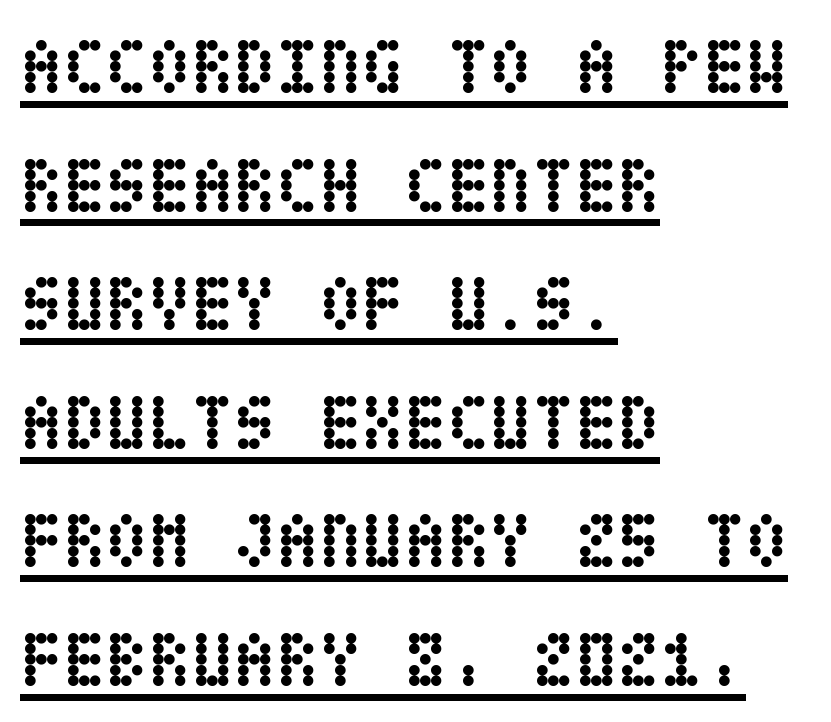
The letters stand upright; this is a roman face. Heft: maximum for text — a bold. Compared with typical paragraphs, the rows here are spaced about the same. Caption: multi-line text, flush left, ragged right. Letter spacing: default.
